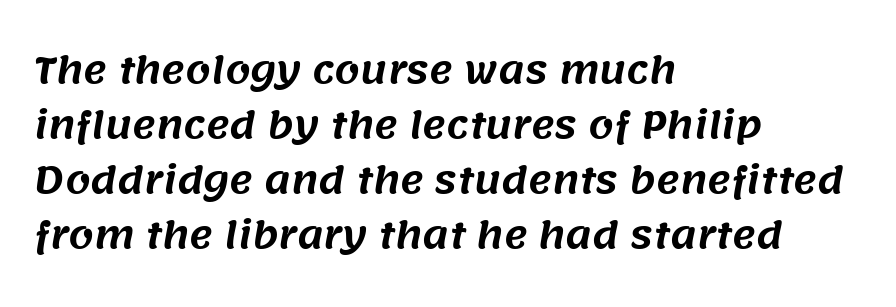
The image shows 36 px sans-serif type; set left-aligned, normal line spacing (1.53x), normal letter spacing, not underlined; medium stroke contrast and a large x-height.
